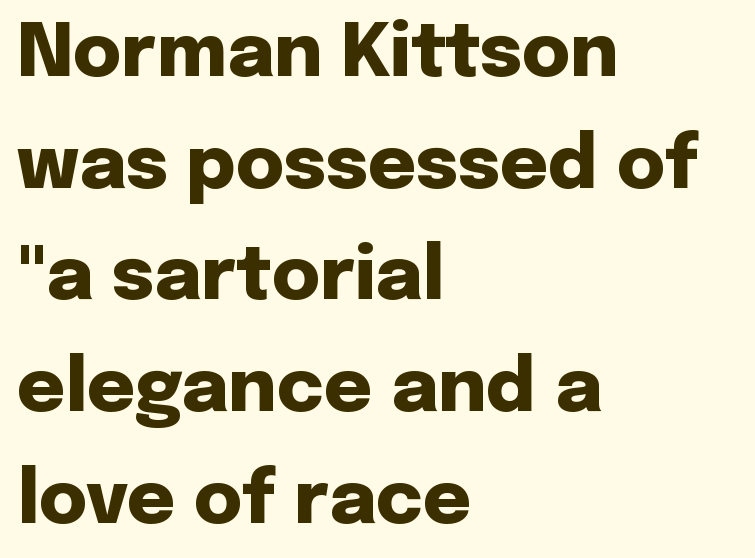
The image shows 74 px heavy sans-serif type, upright; set left-aligned, normal line spacing (1.51x), normal letter spacing, not underlined; low stroke contrast and a medium x-height.
